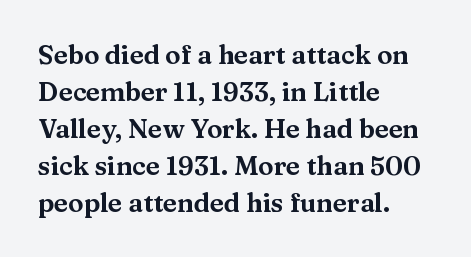
Q: Is the text italic (slanted)? A: No, it is upright.
Q: Is the text underlined? A: No.
Q: How is the paragraph aligned? A: Left-aligned.
Q: Is the spacing between letters normal or unusually wide? A: Normal.
Q: Is the spacing between lines tight, normal or loose? A: Normal.
